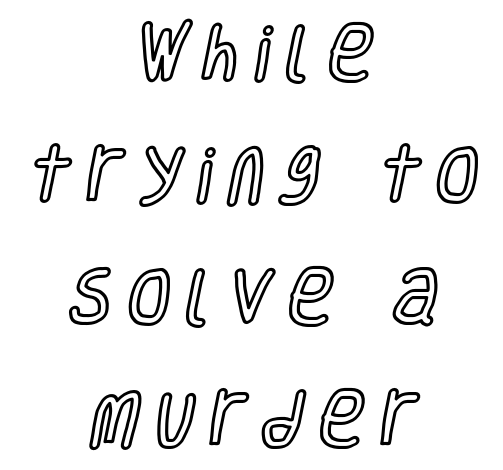
The lines in this sample share a center point and differ in where they start and stop. Words appear elongated and porous because spacing is wide. Character widths vary here, with narrow letters taking less room than wide ones. Descenders are the only things crossing below the line.
